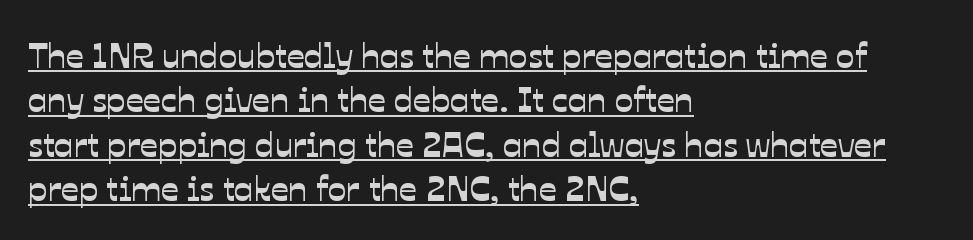
The horizontal fit of the characters is conventional and even. These lines are rendered in a variable-pitch font. Reading down the column, the eye jumps a familiar distance to each next line. Descenders here cross a horizontal rule under the line. Layout note: lines flush left. Check where the strokes stop: nothing finishes them off — pure sans.
